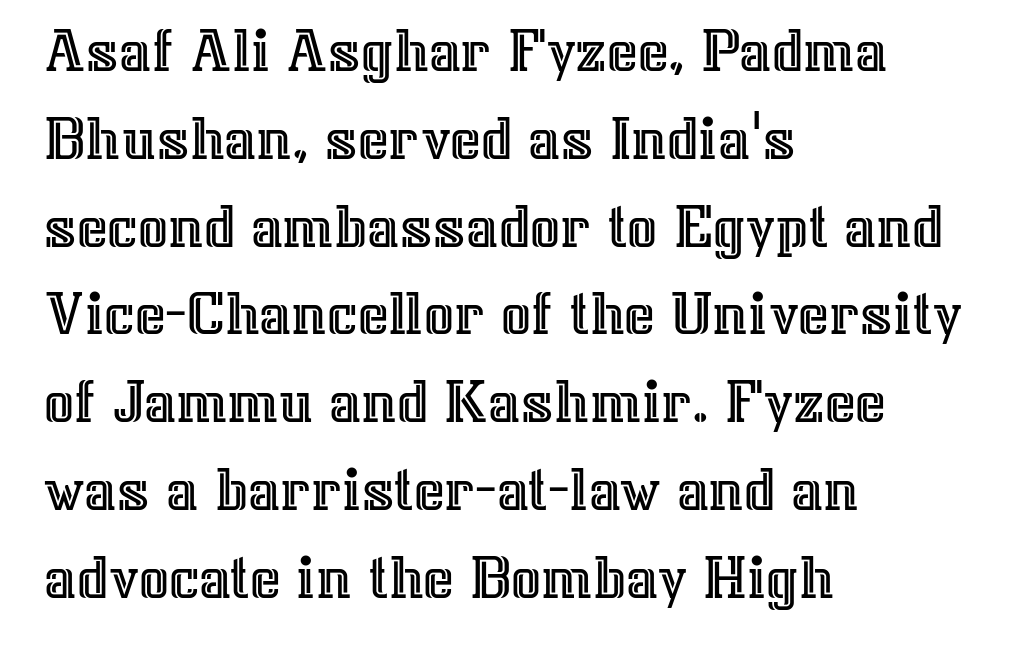
{"italic": "no", "width": "normal", "x_height": "medium", "monospaced": "no", "underline": "no", "align": "left", "line_spacing": "normal", "line_spacing_ratio": 1.33, "letter_spacing": "normal", "letter_spacing_em": 0.0, "glyph_px": 66}
